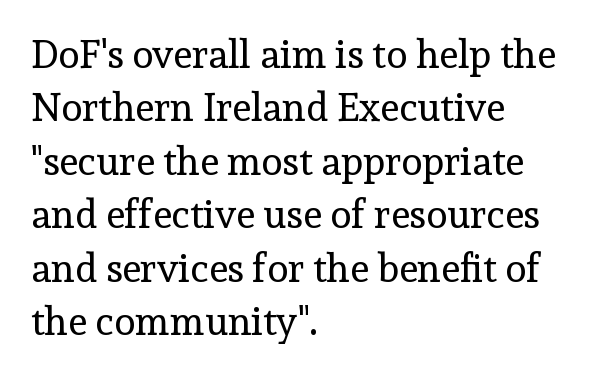
{"serif": "yes", "italic": "no", "bold": "no", "weight": "regular", "width": "normal", "x_height": "medium", "monospaced": "no", "underline": "no", "align": "left", "line_spacing": "normal", "line_spacing_ratio": 1.37, "letter_spacing": "normal", "letter_spacing_em": 0.0, "glyph_px": 39}
